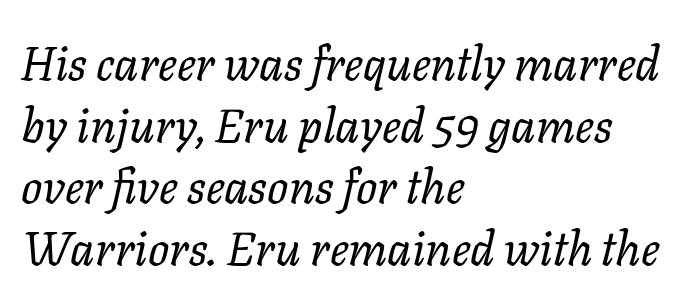
Bold? No — there's no thickening of the strokes. This sample keeps an unexceptional amount of space between lines. These lines are rendered in a variable-pitch font. A student would call this left alignment; a typographer would say flush left, rag right.
